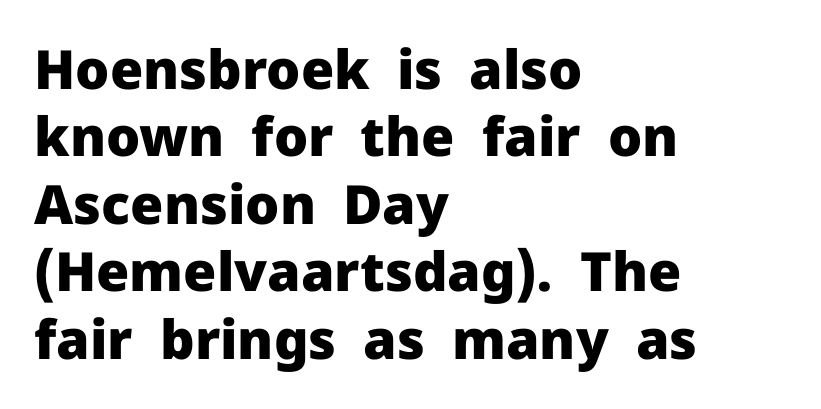
Q: Is the text bold? A: Yes.
Q: Is the text italic (slanted)? A: No, it is upright.
Q: Is the typeface a serif or a sans-serif typeface? A: Sans-serif.
Q: Is the text underlined? A: No.
Q: How is the paragraph aligned? A: Left-aligned.
Q: Is the spacing between letters normal or unusually wide? A: Normal.
Q: Is the spacing between lines tight, normal or loose? A: Normal.
Q: Width (condensed, normal, or wide)? A: Normal.
Q: Stroke contrast? A: Low.
Q: x-height? A: Medium.
Q: Monospaced? A: No.
